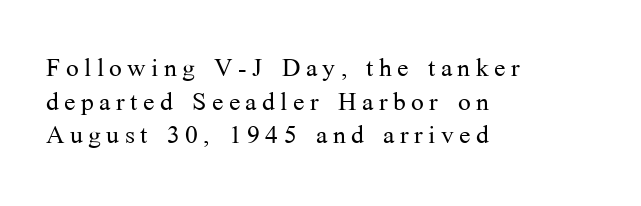
{"serif": "yes", "italic": "no", "bold": "no", "weight": "light", "width": "normal", "stroke_contrast": "medium", "x_height": "medium", "monospaced": "no", "underline": "no", "align": "left", "line_spacing": "tight", "line_spacing_ratio": 0.99, "glyph_px": 34}
